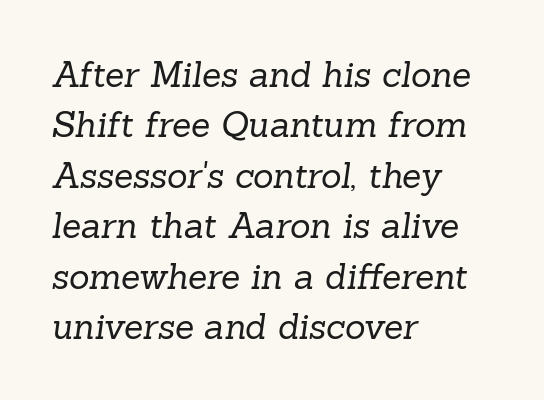
Q: Is the text bold? A: No.
Q: Is the typeface a serif or a sans-serif typeface? A: Serif.
Q: Is the text underlined? A: No.
Q: How is the paragraph aligned? A: Left-aligned.
Q: Is the spacing between letters normal or unusually wide? A: Normal.
Q: Is the spacing between lines tight, normal or loose? A: Normal.
Q: Width (condensed, normal, or wide)? A: Normal.
Q: Stroke contrast? A: Low.
Q: x-height? A: Medium.
Q: Monospaced? A: No.
